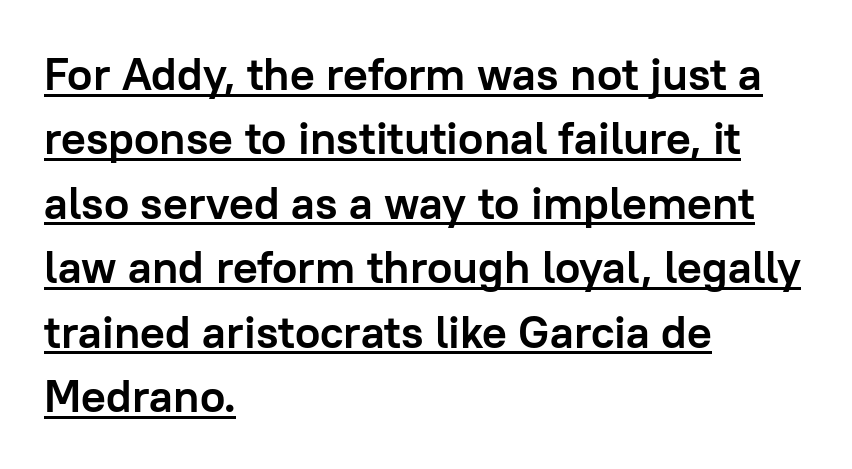
{"serif": "no", "italic": "no", "bold": "yes", "weight": "semibold", "width": "normal", "stroke_contrast": "low", "x_height": "medium", "monospaced": "no", "underline": "yes", "align": "left", "line_spacing": "normal", "line_spacing_ratio": 1.4, "letter_spacing": "normal", "letter_spacing_em": 0.0, "glyph_px": 46}
